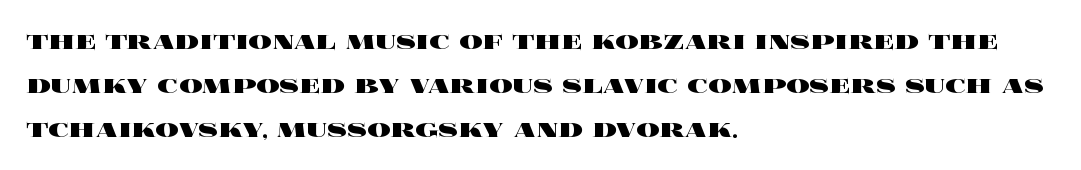
This rendering features lettering with no underline. Tall strokes in this sample are plumb rather than angled. Notice how the passage keeps a crisp vertical edge on the left only. A typesetter would call this leading conventional body-copy spacing. Notice how thick the strokes are: this is what a full bold looks like.
